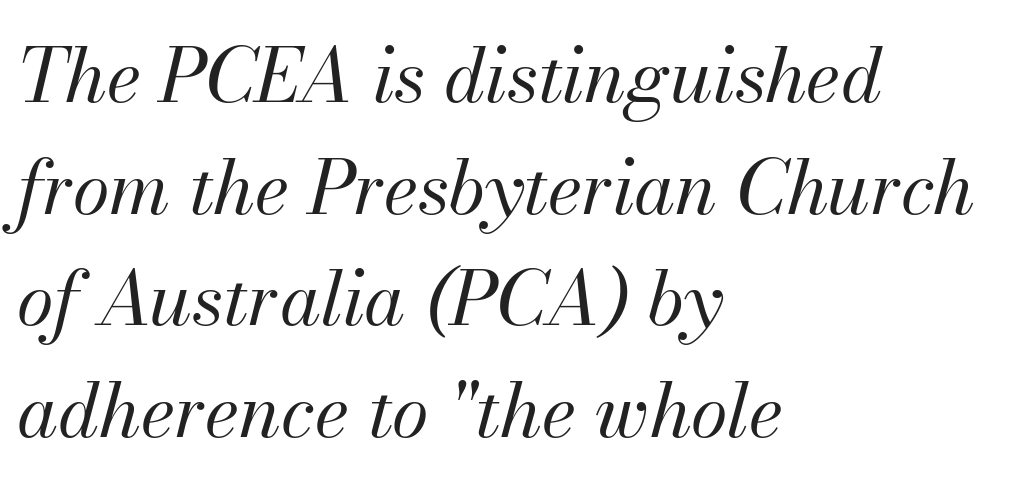
The glyphs look as if they've been sheared to an angle. Here the designer chose a conventional face with non-uniform glyph widths. This rendering leaves character spacing at its baseline value. The face looks like a standard text weight, possibly lighter. No word sits above an underline. The block of text has a typical density, with ordinary space between rows.
